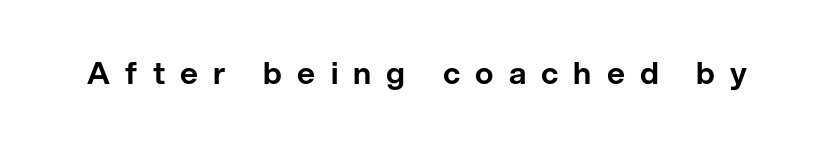
Stroke terminals: plain, sans-serif. Here the designer chose a conventional face with non-uniform glyph widths. Letters rest on an invisible, unmarked baseline. Observe the wide spacing: letters keep a clear distance from each other. Style check: upright.
